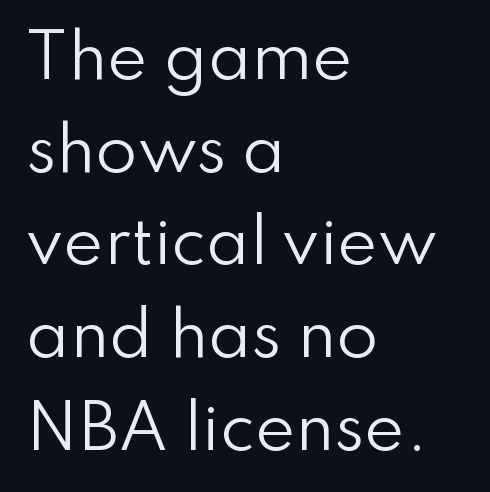
The image shows 61 px regular-weight sans-serif type, upright; set left-aligned, normal line spacing (1.52x), normal letter spacing, not underlined; low stroke contrast and a small x-height.
